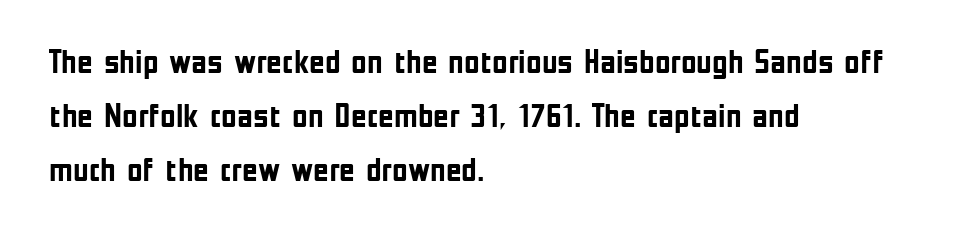
The horizontal fit of the characters is conventional and even. Note the varied advance widths — an 'i' is clearly narrower than an 'm'. Every row of glyphs begins at an identical x-position on the left. Plain, unruled lines of type. The passage shown is emphatically bold.
